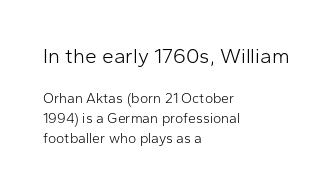
Q: Is the text bold? A: No.
Q: Is the text italic (slanted)? A: No, it is upright.
Q: Is the text underlined? A: No.
Q: How is the paragraph aligned? A: Left-aligned.
Q: Is the spacing between letters normal or unusually wide? A: Normal.
Q: Is the spacing between lines tight, normal or loose? A: Normal.
Q: Which block of text is set in a larger size, the first (top) or the second (bottom)? A: The first (top) one.
